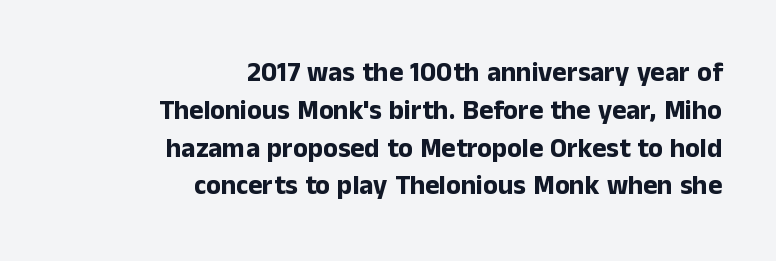
The image shows 27 px bold type, upright; set right-aligned, normal line spacing (1.4x), normal letter spacing, not underlined.
